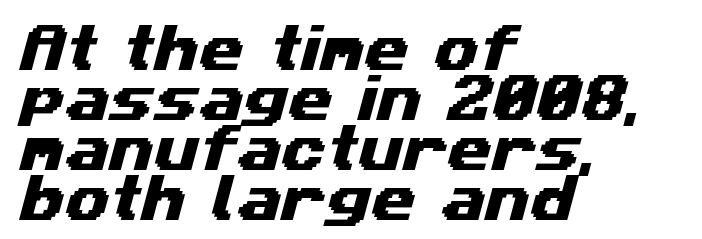
The lines are packed closely together with very little leading. A typesetter would label this face a sans. The zone under the glyphs is completely vacant. Spacing verdict: proportional, widths tailored to each character. The letters sit at their default tracking, neither squeezed nor spread.
